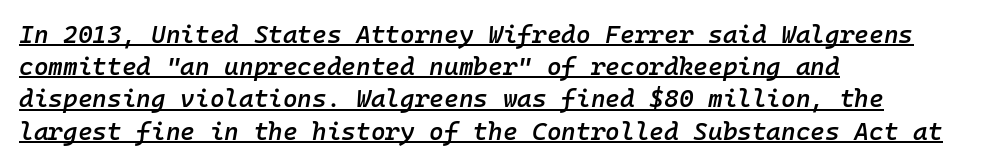
The image shows 25 px text type, italic (leaning right); set left-aligned, normal line spacing (1.29x), normal letter spacing, underlined.
